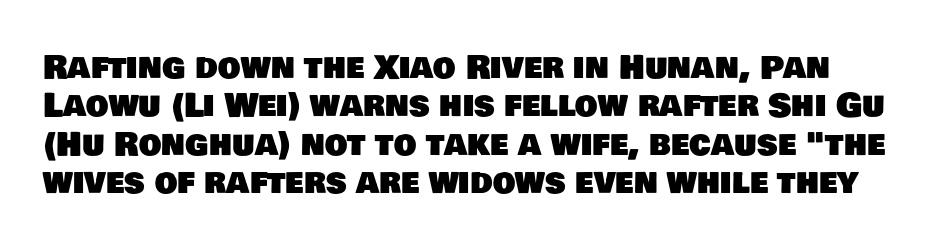
The passage shown is typed in a proportional face where columns would drift. This is sans-serif lettering, the kind often seen on screens and signage. The letters sit at their default tracking, neither squeezed nor spread. Just letters on the line, the space beneath them empty.
